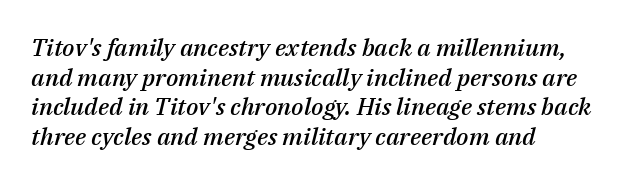
Stroke thickness is moderately raised; the sample reads as semibold. Bare-footed words on every line. Where is the straight margin? On the left. You can tell it's italic because the verticals aren't actually vertical.
